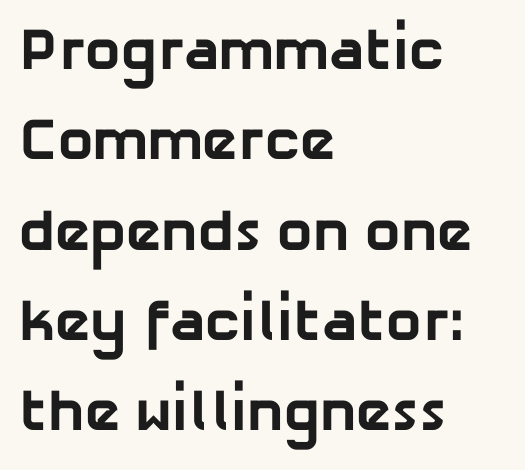
Decoration check: the copy has no underline. The passage shown is typed in a proportional face where columns would drift. What stands out about the letter spacing? Nothing — it is the standard amount. Serifs: no, the terminals of the letterforms are clean.
